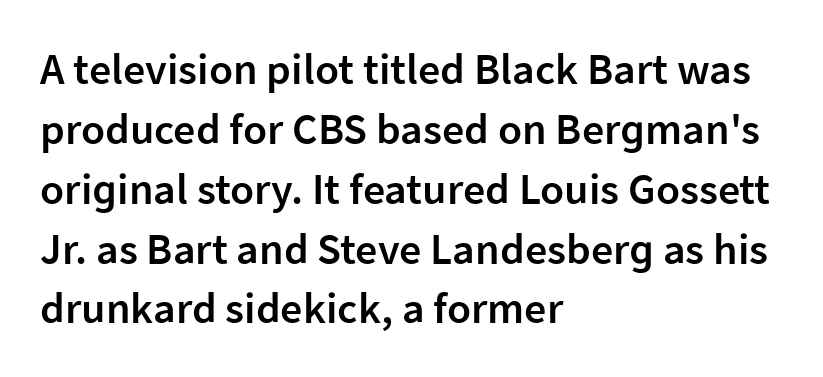
The compositor pushed each line to the left boundary. A clean baseline with only descenders dipping below it. Varying glyph widths throughout — classic text-font behaviour. Slightly chunky letters — semibold, I'd say, not full bold. Tall strokes in this sample are plumb rather than angled. What kind of face is this? One without serifs — a sans.
